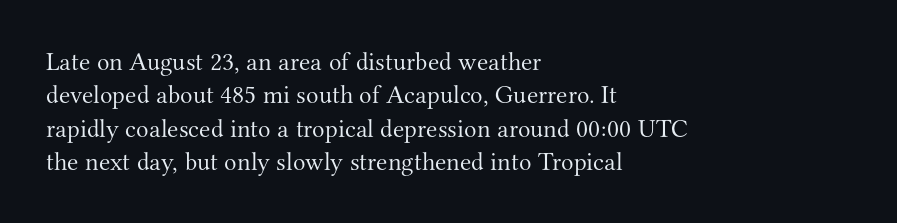
Q: Is the text bold? A: No.
Q: Is the text italic (slanted)? A: No, it is upright.
Q: Is the text underlined? A: No.
Q: How is the paragraph aligned? A: Left-aligned.
Q: Is the spacing between letters normal or unusually wide? A: Normal.
Q: Is the spacing between lines tight, normal or loose? A: Normal.
